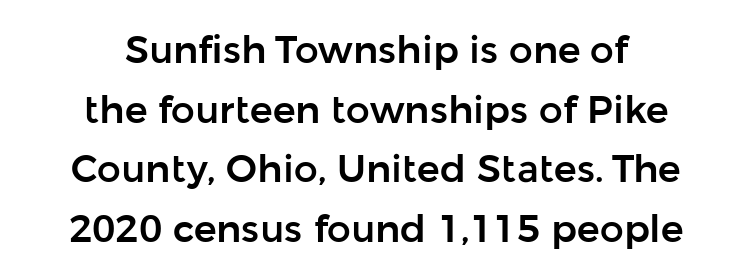
Typographically, this falls in the sans-serif category. The lettering stays uniformly vertical, giving the passage a roman look. The paragraph shown floats in the horizontal middle. Between one letter and the next there's only the usual sliver of space.
